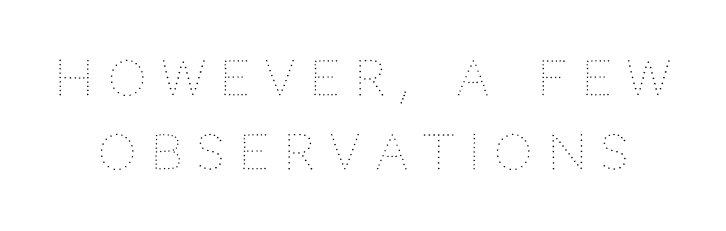
Q: Is the text bold? A: No.
Q: Is the text italic (slanted)? A: No, it is upright.
Q: Is the text underlined? A: No.
Q: Is the spacing between letters normal or unusually wide? A: Unusually wide.
Q: Is the spacing between lines tight, normal or loose? A: Normal.
Q: Width (condensed, normal, or wide)? A: Normal.
Q: Stroke contrast? A: Medium.
Q: x-height? A: Large.
Q: Monospaced? A: No.
